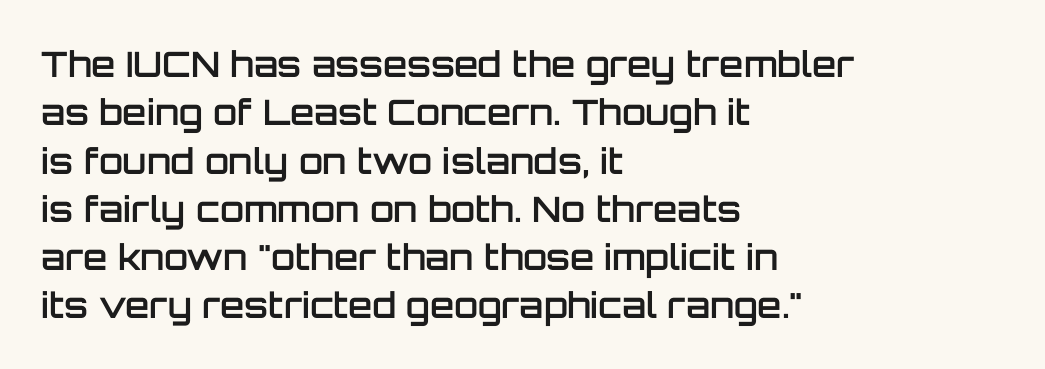
The image shows 35 px semibold sans-serif type, upright; set left-aligned, normal line spacing (1.38x), normal letter spacing, not underlined; low stroke contrast and a large x-height.
